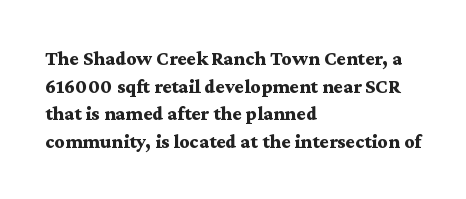
Is the letter spacing exaggerated? No — it looks like the ordinary default. Does the weight exceed regular? Yes, all the way to bold. Layout note: lines flush left. Notice how the stems are strictly vertical — no italics here.
